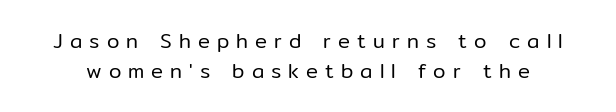
Q: Is the text bold? A: No.
Q: Is the text italic (slanted)? A: No, it is upright.
Q: Is the text underlined? A: No.
Q: Is the spacing between letters normal or unusually wide? A: Unusually wide.
Q: Is the spacing between lines tight, normal or loose? A: Normal.
